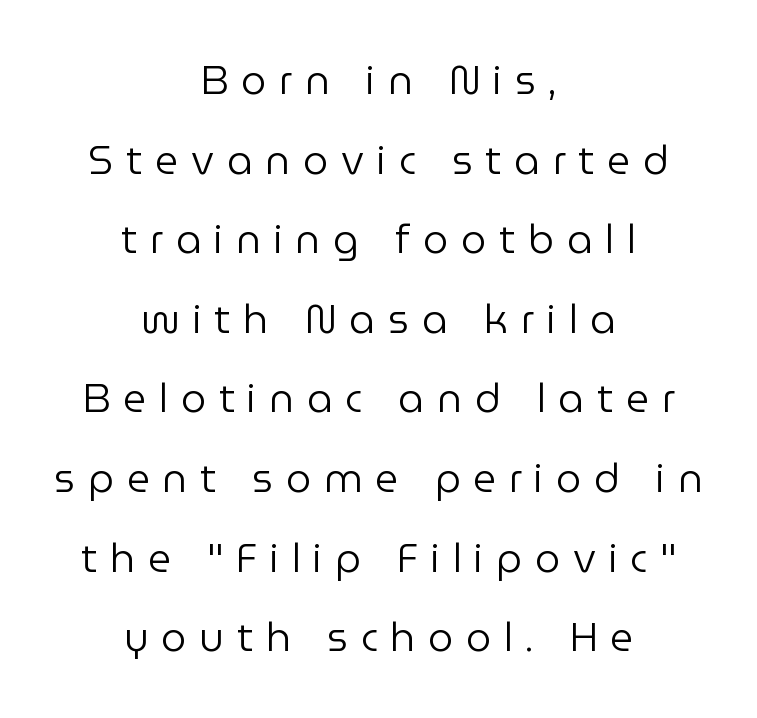
The image shows 40 px regular-weight sans-serif type, upright; set centered, loose line spacing (1.99x), unusually wide letter spacing (+0.32 em), not underlined; low stroke contrast and a medium x-height.
